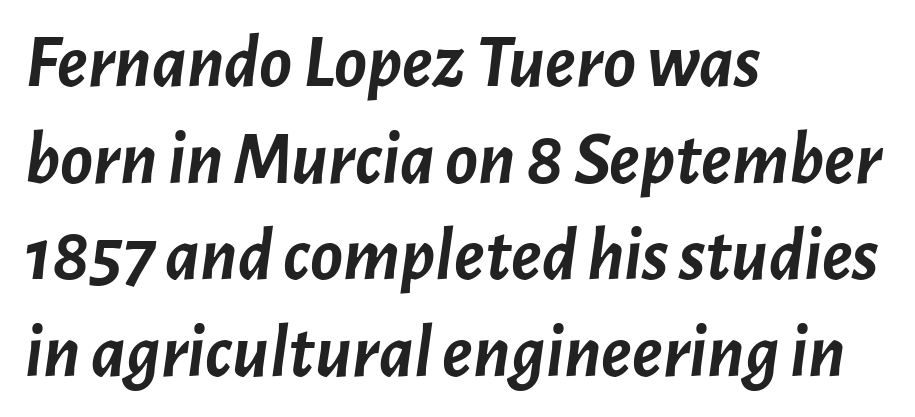
{"italic": "yes", "lean": "right", "slant_degrees": 7, "bold": "yes", "weight": "semibold", "width": "normal", "stroke_contrast": "low", "x_height": "medium", "monospaced": "no", "underline": "no", "align": "left", "line_spacing": "normal", "line_spacing_ratio": 1.27, "letter_spacing": "normal", "letter_spacing_em": 0.0, "glyph_px": 76}
